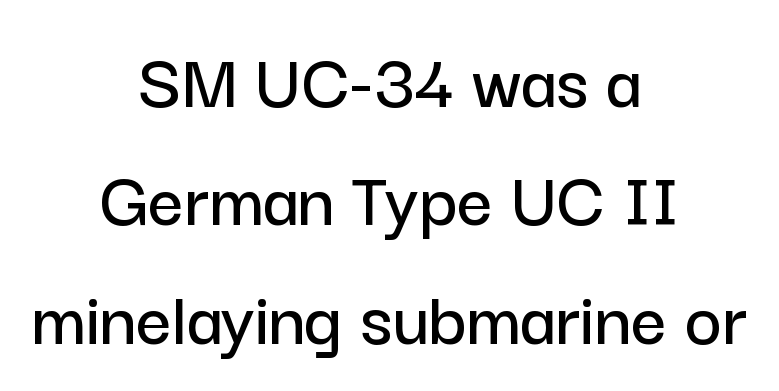
Q: Is the text italic (slanted)? A: No, it is upright.
Q: Is the typeface a serif or a sans-serif typeface? A: Sans-serif.
Q: Is the text underlined? A: No.
Q: How is the paragraph aligned? A: Centered.
Q: Is the spacing between letters normal or unusually wide? A: Normal.
Q: Is the spacing between lines tight, normal or loose? A: Normal.
Q: Width (condensed, normal, or wide)? A: Normal.
Q: Stroke contrast? A: Low.
Q: x-height? A: Medium.
Q: Monospaced? A: No.
